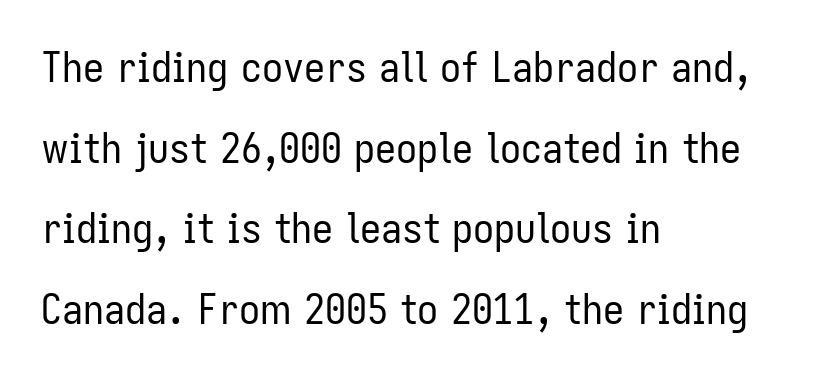
Q: Is the text bold? A: No.
Q: Is the text italic (slanted)? A: No, it is upright.
Q: Is the typeface a serif or a sans-serif typeface? A: Sans-serif.
Q: Is the text underlined? A: No.
Q: How is the paragraph aligned? A: Left-aligned.
Q: Is the spacing between letters normal or unusually wide? A: Normal.
Q: Is the spacing between lines tight, normal or loose? A: Loose.
Q: Width (condensed, normal, or wide)? A: Condensed.
Q: Stroke contrast? A: Low.
Q: x-height? A: Medium.
Q: Monospaced? A: No.
